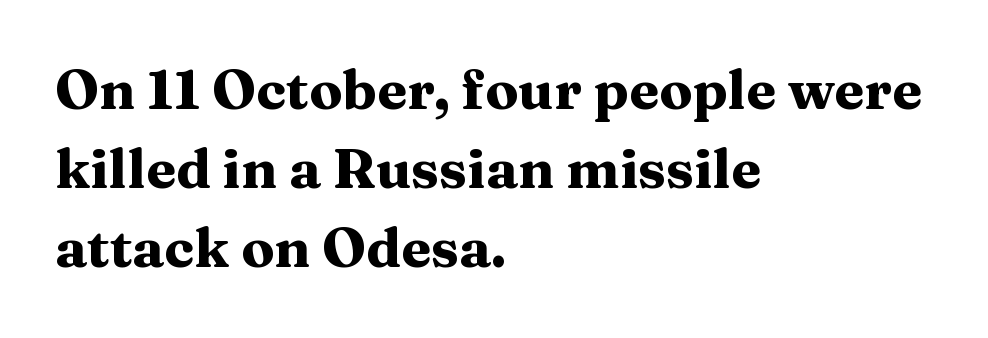
Q: Is the text bold? A: Yes.
Q: Is the text italic (slanted)? A: No, it is upright.
Q: Is the typeface a serif or a sans-serif typeface? A: Serif.
Q: Is the text underlined? A: No.
Q: How is the paragraph aligned? A: Left-aligned.
Q: Is the spacing between letters normal or unusually wide? A: Normal.
Q: Is the spacing between lines tight, normal or loose? A: Normal.
Q: Width (condensed, normal, or wide)? A: Wide.
Q: Stroke contrast? A: Medium.
Q: x-height? A: Medium.
Q: Monospaced? A: No.
